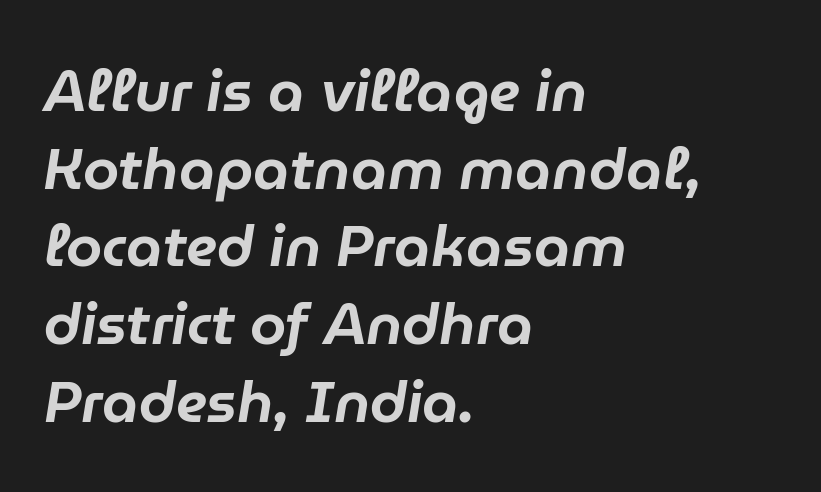
The image shows 58 px text type, italic (leaning right); set left-aligned, normal line spacing (1.34x), normal letter spacing, not underlined; low stroke contrast and a medium x-height.
